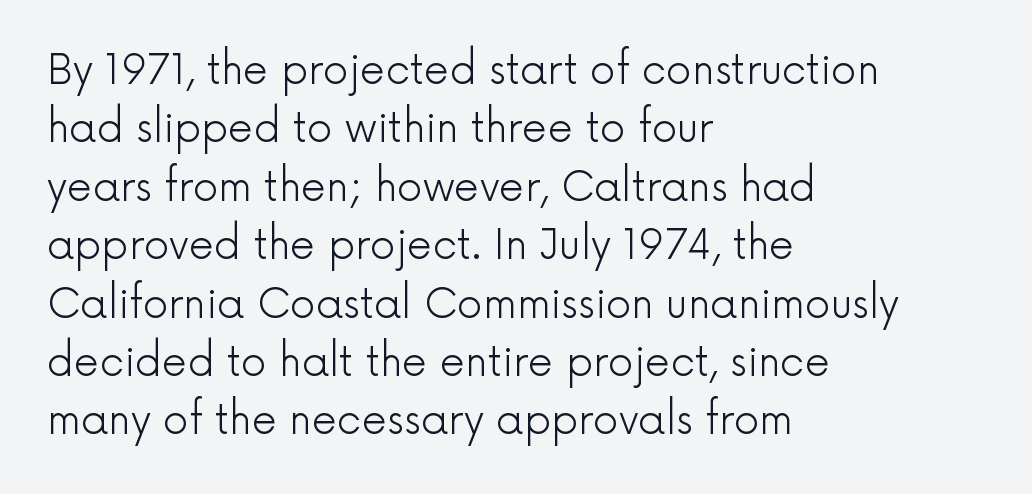
The image shows 40 px light sans-serif type, upright; set left-aligned, normal line spacing (1.46x), normal letter spacing, not underlined; a medium x-height.
